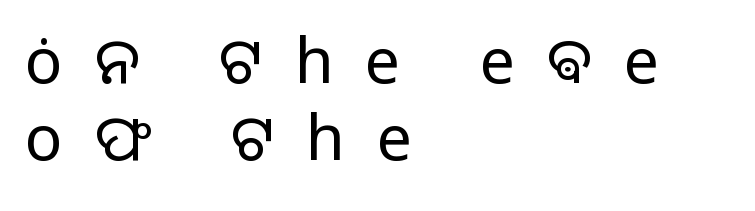
{"serif": "no", "italic": "no", "bold": "no", "weight": "regular", "width": "normal", "stroke_contrast": "low", "x_height": "medium", "monospaced": "no", "underline": "no", "align": "left", "line_spacing_ratio": 1.22, "letter_spacing": "wide", "letter_spacing_em": 0.5, "glyph_px": 63}
